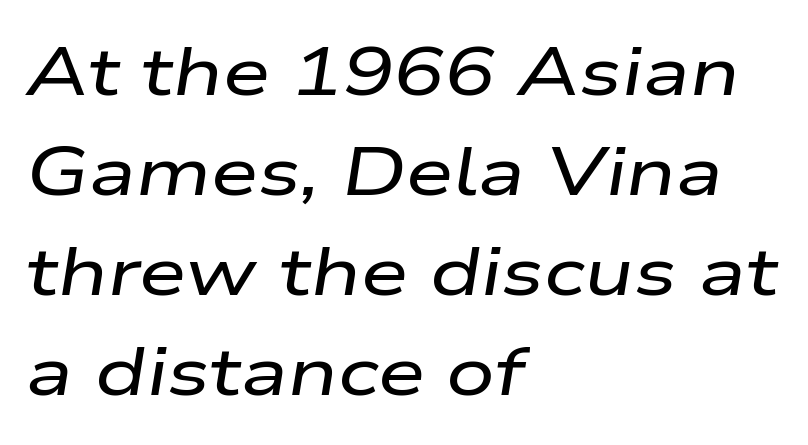
{"italic": "yes", "lean": "right", "slant_degrees": 9, "width": "wide", "stroke_contrast": "low", "x_height": "medium", "monospaced": "no", "underline": "no", "align": "left", "line_spacing": "normal", "line_spacing_ratio": 1.47, "letter_spacing": "normal", "letter_spacing_em": 0.0, "glyph_px": 68}
